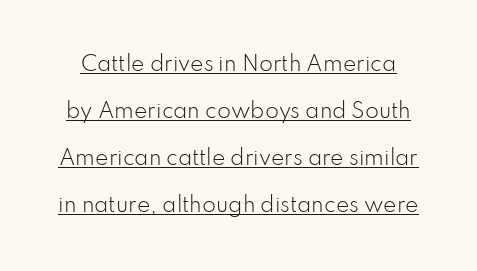
Q: Is the text bold? A: No.
Q: Is the text italic (slanted)? A: No, it is upright.
Q: Is the text underlined? A: Yes.
Q: Is the spacing between letters normal or unusually wide? A: Normal.
Q: Is the spacing between lines tight, normal or loose? A: Loose.
